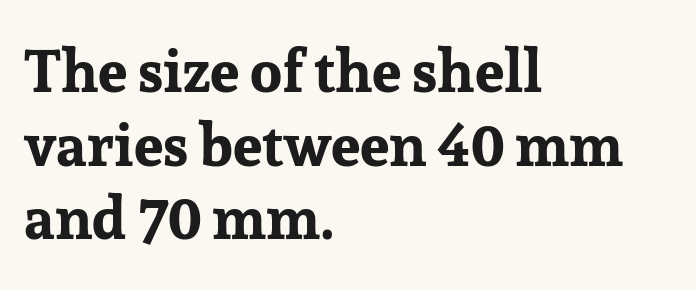
This rendering leaves character spacing at its baseline value. These lines are set flush left with a ragged right edge. It's the straight-up-and-down kind of type. These lines carry a lot of weight — the face is fully bold.
